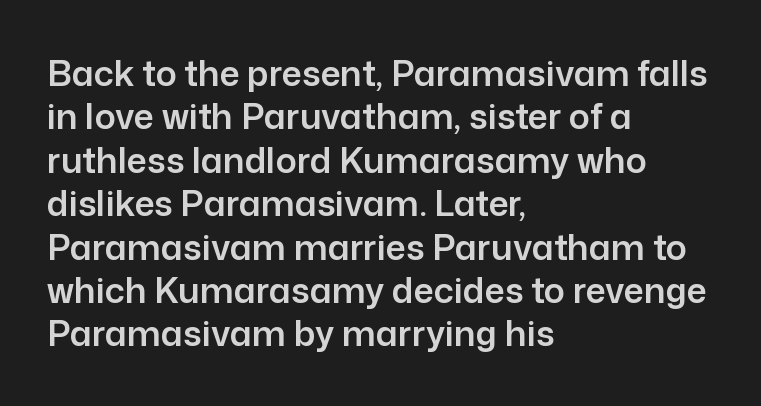
The paragraph shown leans on its left margin. The letters sit at their default tracking, neither squeezed nor spread. This is roman type, the default non-slanted kind. The letters advance in unequal steps, a hallmark of proportional type. Bare-footed words on every line. The type family on display is of the sans-serif kind.
